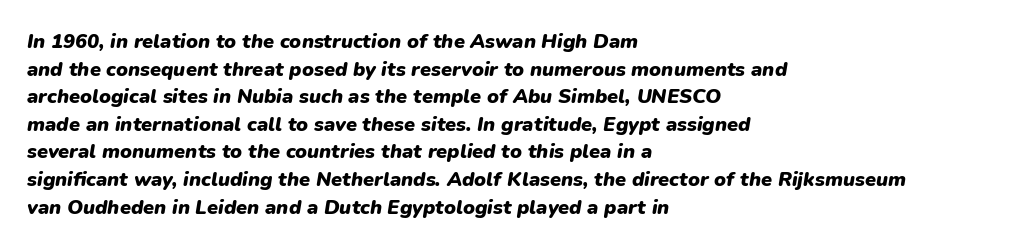
In CSS terms this would be text-align: left. The leading is moderate, giving the passage an even texture. The whole block is typeset with a tilt. A bare baseline throughout the passage. Each word holds together tightly as a unit, with standard inter-letter gaps. Thick stems and heavy bowls — unmistakably bold.
